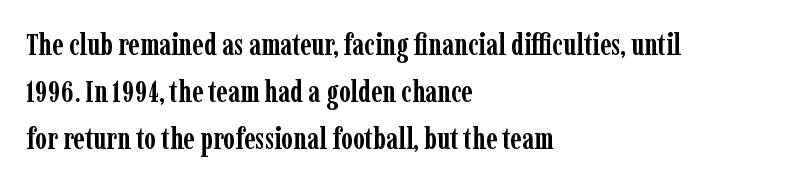
Q: Is the text bold? A: Yes.
Q: Is the text italic (slanted)? A: No, it is upright.
Q: Is the typeface a serif or a sans-serif typeface? A: Serif.
Q: Is the text underlined? A: No.
Q: How is the paragraph aligned? A: Left-aligned.
Q: Is the spacing between letters normal or unusually wide? A: Normal.
Q: Is the spacing between lines tight, normal or loose? A: Normal.
Q: Width (condensed, normal, or wide)? A: Condensed.
Q: Stroke contrast? A: Low.
Q: x-height? A: Medium.
Q: Monospaced? A: No.
